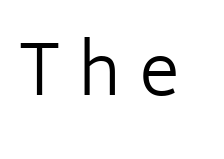
The image shows 69 px regular-weight sans-serif type, upright; set unusually wide letter spacing (+0.25 em), not underlined; low stroke contrast and a medium x-height.
